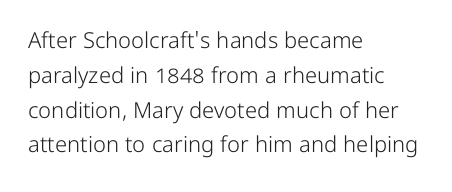
Q: Is the text bold? A: No.
Q: Is the text italic (slanted)? A: No, it is upright.
Q: Is the text underlined? A: No.
Q: How is the paragraph aligned? A: Left-aligned.
Q: Is the spacing between letters normal or unusually wide? A: Normal.
Q: Is the spacing between lines tight, normal or loose? A: Normal.
